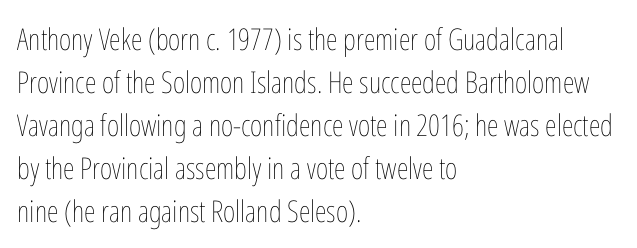
The image shows 30 px thin, condensed type, upright; set left-aligned, normal line spacing (1.43x), normal letter spacing, not underlined; low stroke contrast and a medium x-height.
